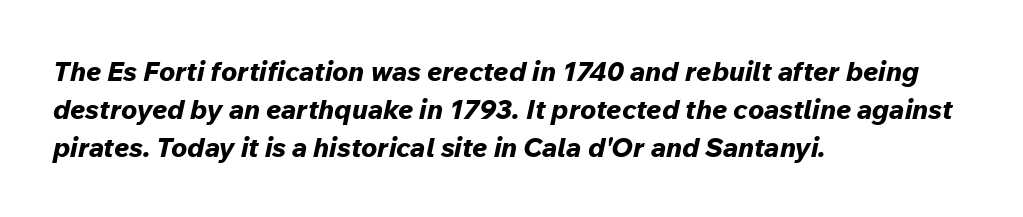
The image shows 27 px bold type, italic (leaning right); set left-aligned, normal line spacing (1.4x), normal letter spacing, not underlined.
